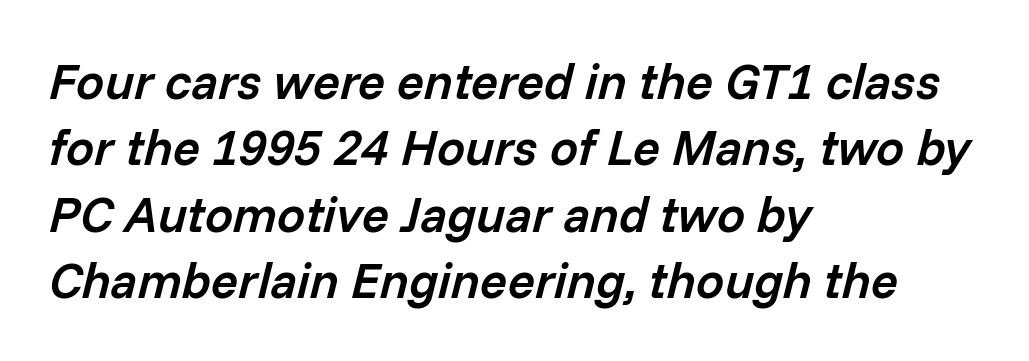
{"italic": "yes", "lean": "right", "slant_degrees": 14, "bold": "semi", "weight": "semibold", "width": "normal", "stroke_contrast": "low", "x_height": "medium", "monospaced": "no", "underline": "no", "align": "left", "line_spacing": "normal", "line_spacing_ratio": 1.33, "letter_spacing": "normal", "letter_spacing_em": 0.0, "glyph_px": 50}
